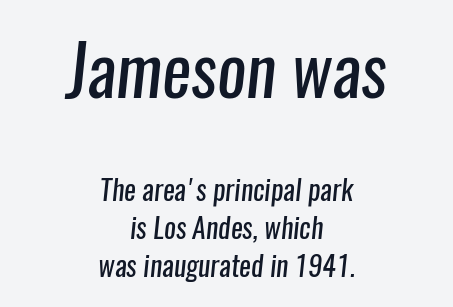
The image shows 69 px regular-weight, condensed sans-serif type; set centered, normal line spacing (1.35x), normal letter spacing, not underlined; the first (top) block is 2.46x larger; low stroke contrast and a medium x-height.
